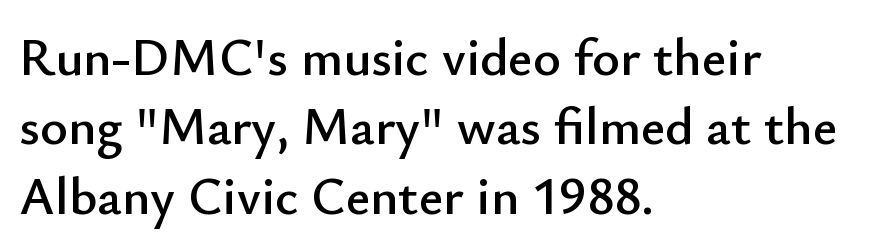
The image shows 53 px sans-serif type, upright; set left-aligned, normal line spacing (1.31x), normal letter spacing, not underlined; low stroke contrast and a small x-height.
